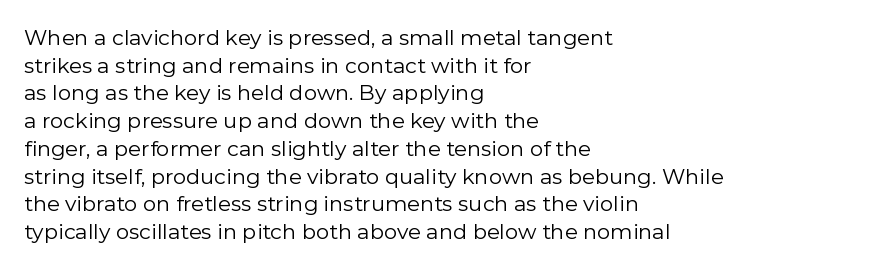
Q: Is the text bold? A: No.
Q: Is the text italic (slanted)? A: No, it is upright.
Q: Is the text underlined? A: No.
Q: How is the paragraph aligned? A: Left-aligned.
Q: Is the spacing between letters normal or unusually wide? A: Normal.
Q: Is the spacing between lines tight, normal or loose? A: Normal.
